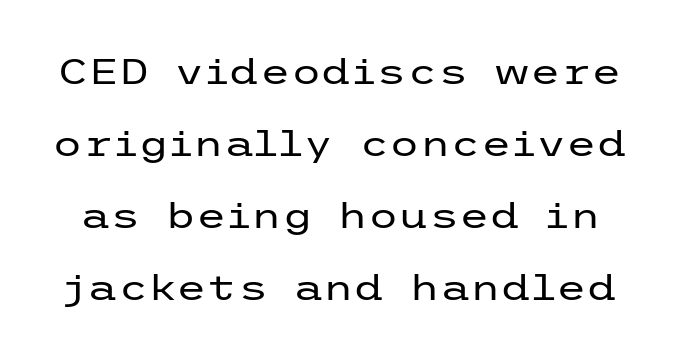
Q: Is the text bold? A: No.
Q: Is the text italic (slanted)? A: No, it is upright.
Q: Is the typeface a serif or a sans-serif typeface? A: Sans-serif.
Q: Is the text underlined? A: No.
Q: Is the spacing between letters normal or unusually wide? A: Normal.
Q: Is the spacing between lines tight, normal or loose? A: Loose.
Q: Width (condensed, normal, or wide)? A: Wide.
Q: Stroke contrast? A: Low.
Q: x-height? A: Medium.
